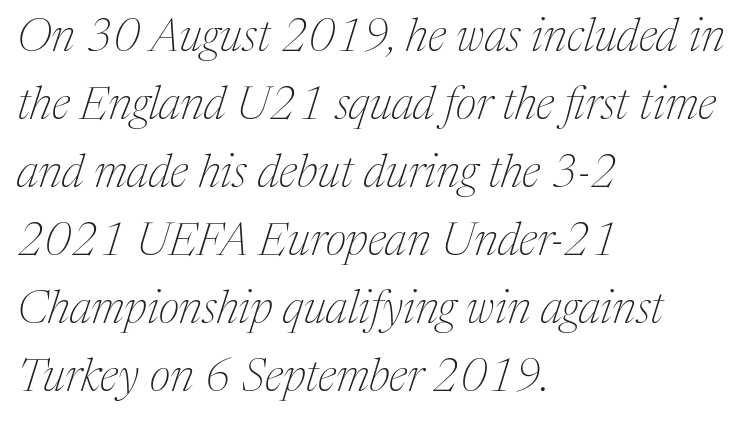
Q: Is the text bold? A: No.
Q: Is the text italic (slanted)? A: Yes, it leans right by about 17 degrees.
Q: Is the typeface a serif or a sans-serif typeface? A: Serif.
Q: Is the text underlined? A: No.
Q: How is the paragraph aligned? A: Left-aligned.
Q: Is the spacing between letters normal or unusually wide? A: Normal.
Q: Is the spacing between lines tight, normal or loose? A: Normal.
Q: Width (condensed, normal, or wide)? A: Normal.
Q: Stroke contrast? A: Medium.
Q: x-height? A: Medium.
Q: Monospaced? A: No.
